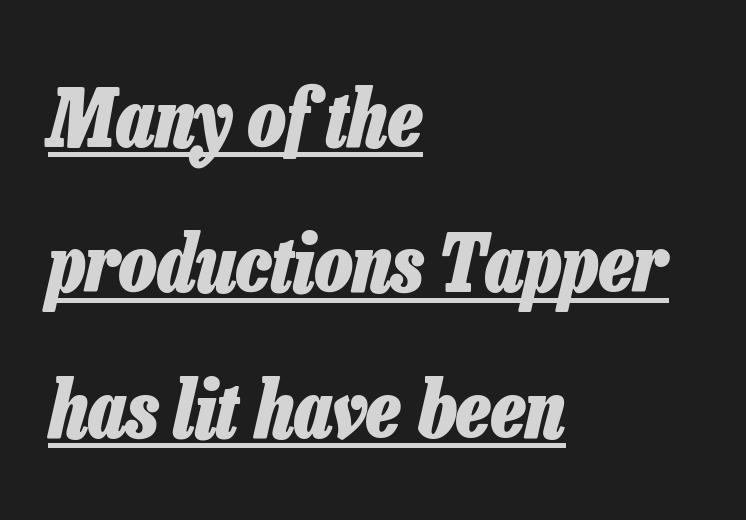
In terms of posture, this sample is oblique. These lines keep a tight, regular rhythm from letter to letter. Plenty of ink on the page — the face is bold. The paragraph shown leans on its left margin. Character widths vary here, with narrow letters taking less room than wide ones. Glance below the letters and you will spot a drawn line.
